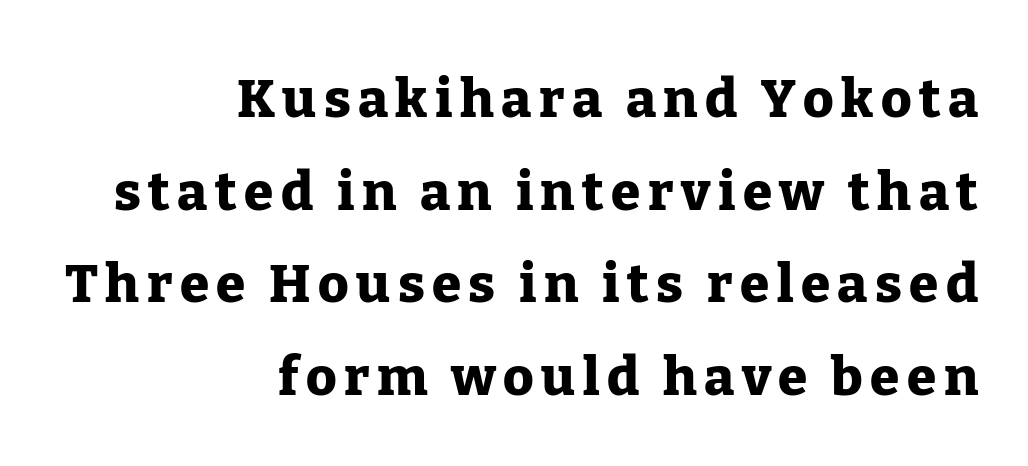
{"serif": "yes", "italic": "no", "bold": "yes", "weight": "heavy", "width": "normal", "stroke_contrast": "low", "x_height": "medium", "monospaced": "no", "underline": "no", "align": "right", "line_spacing_ratio": 1.75, "glyph_px": 53}
